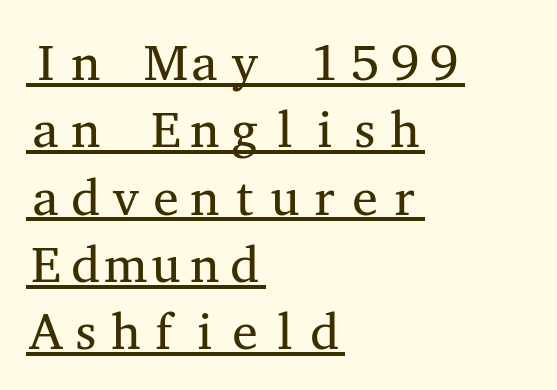
{"serif": "yes", "italic": "no", "bold": "no", "weight": "regular", "width": "wide", "stroke_contrast": "medium", "x_height": "medium", "monospaced": "yes", "underline": "yes", "align": "left", "line_spacing": "normal", "line_spacing_ratio": 1.32, "letter_spacing": "normal", "letter_spacing_em": 0.0, "glyph_px": 51}
